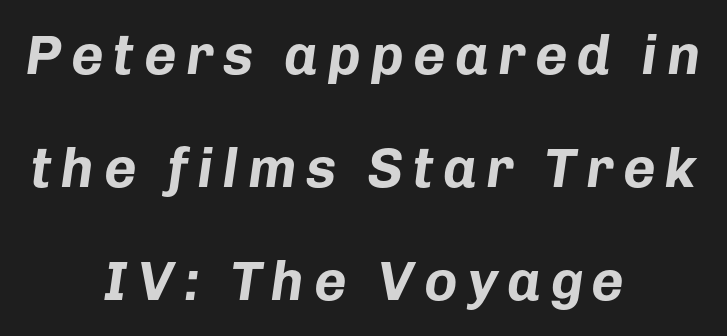
The image shows 56 px bold type, italic (leaning right); set centered, loose line spacing (2.02x), not underlined; low stroke contrast and a medium x-height.
